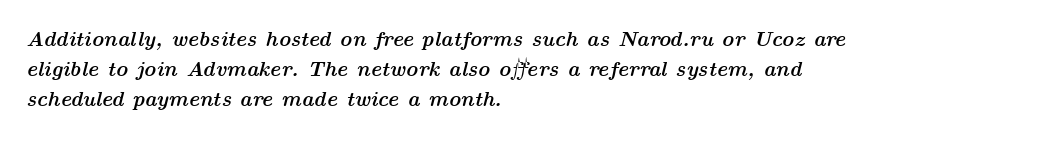
Q: Is the text bold? A: Yes.
Q: Is the text italic (slanted)? A: Yes, it leans right by about 14 degrees.
Q: Is the text underlined? A: No.
Q: How is the paragraph aligned? A: Left-aligned.
Q: Is the spacing between letters normal or unusually wide? A: Normal.
Q: Is the spacing between lines tight, normal or loose? A: Normal.
